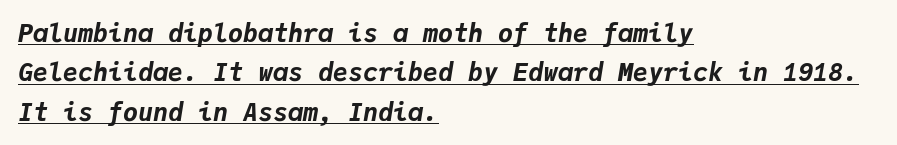
Q: Is the text bold? A: Yes.
Q: Is the text italic (slanted)? A: Yes, it leans right by about 9 degrees.
Q: Is the text underlined? A: Yes.
Q: How is the paragraph aligned? A: Left-aligned.
Q: Is the spacing between letters normal or unusually wide? A: Normal.
Q: Is the spacing between lines tight, normal or loose? A: Normal.
